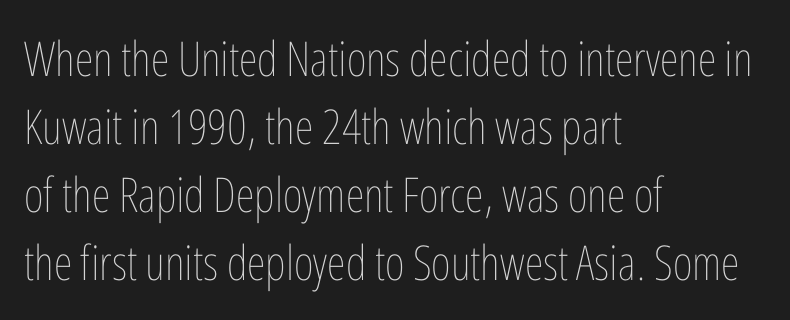
Stems and bowls with no extra thickness — not bold. Observe the ordinary spacing: letters are neighbours, not strangers. Check under the words: just untouched page. Is this a fixed-width face? No — the glyphs have proportional, varying widths. When letters stand straight like this, we call the style roman or upright. The rows are spaced the way most documents space them.
